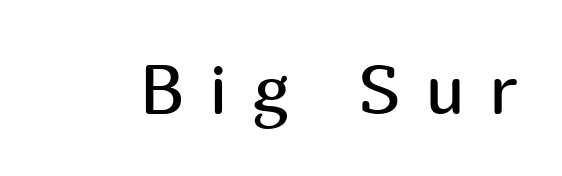
The image shows 69 px regular-weight sans-serif type, upright; set unusually wide letter spacing (+0.34 em), not underlined; medium stroke contrast and a medium x-height.
